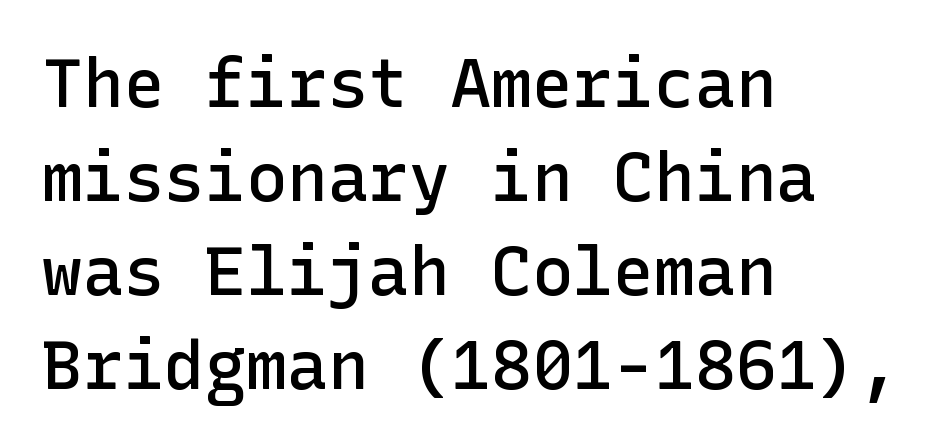
The image shows 68 px semibold sans-serif type, upright; set left-aligned, normal line spacing (1.38x), normal letter spacing, not underlined; low stroke contrast and a medium x-height.
